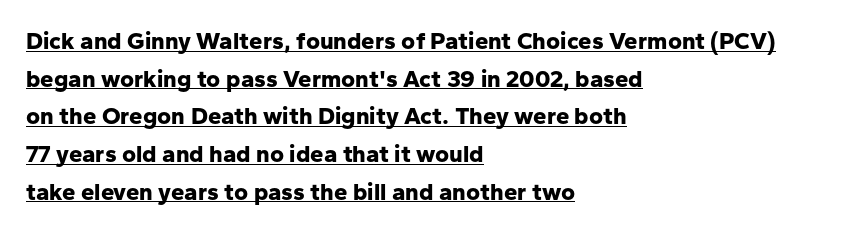
The image shows 24 px bold type, upright; set left-aligned, normal line spacing (1.57x), normal letter spacing, underlined.
